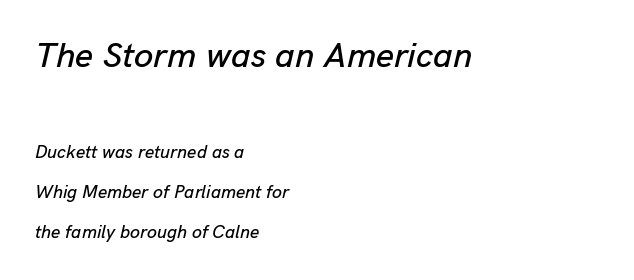
{"italic": "yes", "lean": "right", "slant_degrees": 13, "width": "normal", "stroke_contrast": "low", "x_height": "medium", "monospaced": "no", "underline": "no", "align": "left", "line_spacing": "loose", "line_spacing_ratio": 2.23, "letter_spacing": "normal", "letter_spacing_em": 0.0, "larger_block": "first", "size_ratio": 1.94, "glyph_px": 35}
